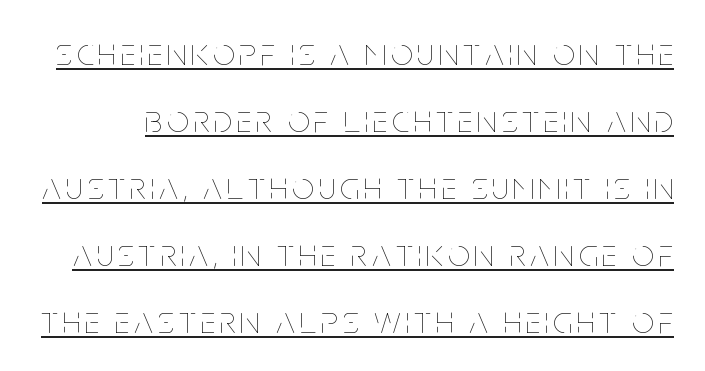
Here the designer chose a conventional face with non-uniform glyph widths. The typesetting does not lean heavy: it is not bold. Notice how the stems are strictly vertical — no italics here. Glance below the letters and you will spot a drawn line.
